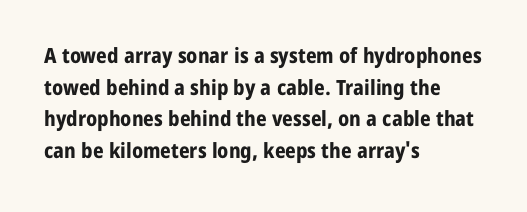
{"italic": "no", "bold": "yes", "underline": "no", "align": "left", "line_spacing": "normal", "line_spacing_ratio": 1.51, "letter_spacing": "normal", "letter_spacing_em": 0.0, "glyph_px": 21}
